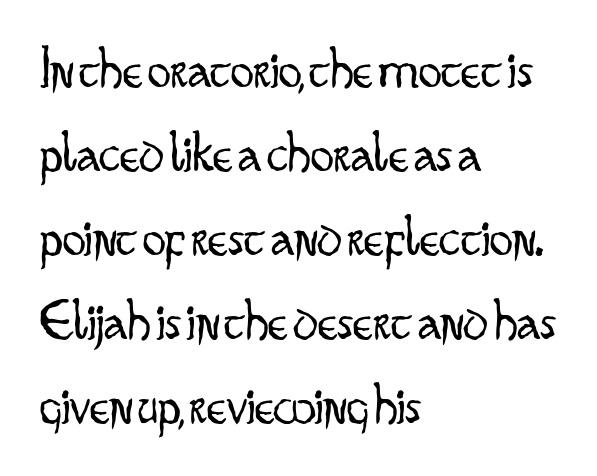
The image shows 58 px light, condensed sans-serif type, upright; set left-aligned, normal line spacing (1.45x), normal letter spacing, not underlined; low stroke contrast and a small x-height.
